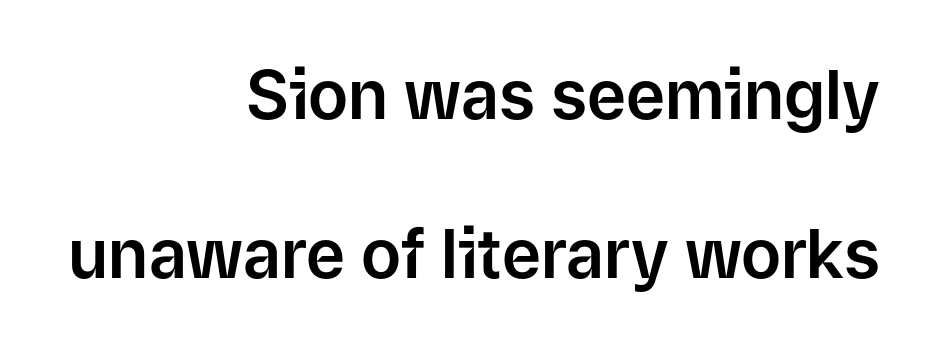
Q: Is the text italic (slanted)? A: No, it is upright.
Q: Is the typeface a serif or a sans-serif typeface? A: Sans-serif.
Q: Is the text underlined? A: No.
Q: How is the paragraph aligned? A: Right-aligned.
Q: Is the spacing between letters normal or unusually wide? A: Normal.
Q: Is the spacing between lines tight, normal or loose? A: Loose.
Q: Width (condensed, normal, or wide)? A: Normal.
Q: Stroke contrast? A: Low.
Q: x-height? A: Medium.
Q: Monospaced? A: No.
